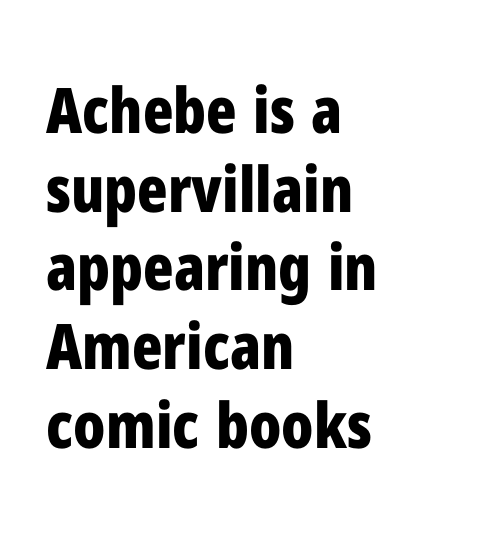
{"serif": "no", "italic": "no", "bold": "yes", "weight": "bold", "width": "condensed", "stroke_contrast": "low", "x_height": "medium", "monospaced": "no", "underline": "no", "align": "left", "line_spacing": "normal", "line_spacing_ratio": 1.25, "letter_spacing": "normal", "letter_spacing_em": 0.0, "glyph_px": 63}
